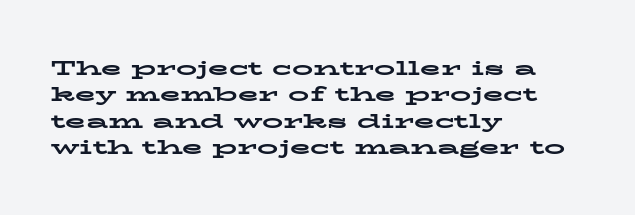
What weight is shown? A full bold with thick strokes. The lettering holds an erect, upright posture throughout. Plain, unruled lines of type. The rendering keeps characters at their native spacing. Leading: standard.
